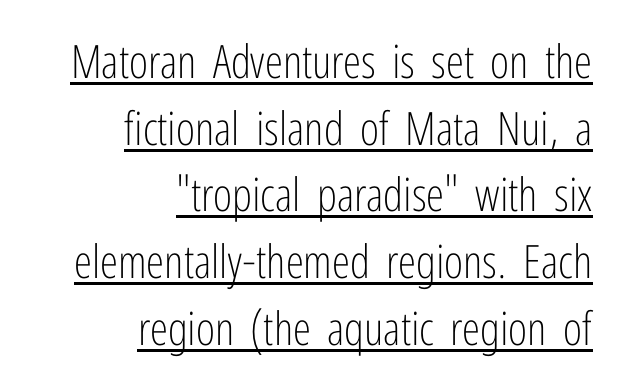
{"serif": "no", "italic": "no", "bold": "no", "weight": "light", "width": "condensed", "stroke_contrast": "low", "x_height": "medium", "monospaced": "no", "underline": "yes", "align": "right", "line_spacing": "normal", "line_spacing_ratio": 1.45, "letter_spacing": "normal", "letter_spacing_em": 0.0, "glyph_px": 46}
